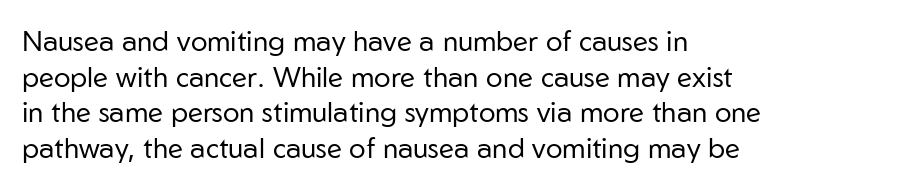
The image shows 28 px regular-weight sans-serif type, upright; set left-aligned, normal line spacing (1.27x), normal letter spacing, not underlined; low stroke contrast and a medium x-height.
